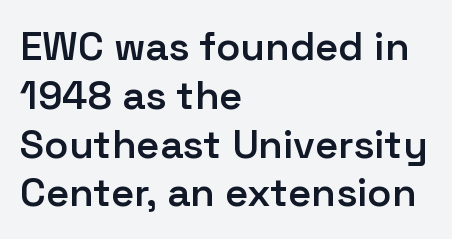
Q: Is the text bold? A: Semi-bold.
Q: Is the text italic (slanted)? A: No, it is upright.
Q: Is the typeface a serif or a sans-serif typeface? A: Sans-serif.
Q: Is the text underlined? A: No.
Q: How is the paragraph aligned? A: Left-aligned.
Q: Is the spacing between letters normal or unusually wide? A: Normal.
Q: Width (condensed, normal, or wide)? A: Normal.
Q: Stroke contrast? A: Low.
Q: x-height? A: Medium.
Q: Monospaced? A: No.
